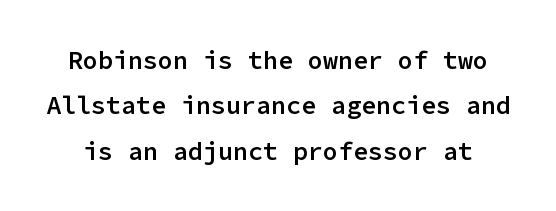
Q: Is the text bold? A: Semi-bold.
Q: Is the text italic (slanted)? A: No, it is upright.
Q: Is the text underlined? A: No.
Q: Is the spacing between letters normal or unusually wide? A: Normal.
